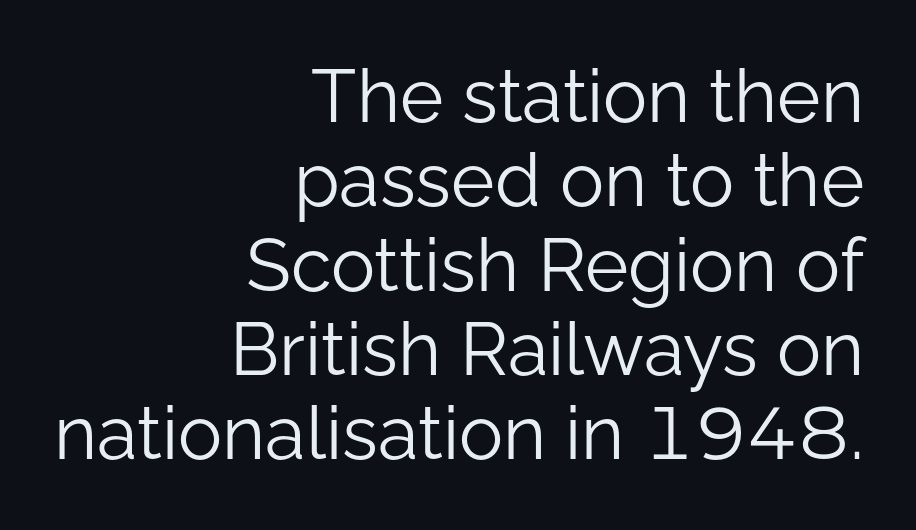
Q: Is the text bold? A: No.
Q: Is the text italic (slanted)? A: No, it is upright.
Q: Is the typeface a serif or a sans-serif typeface? A: Sans-serif.
Q: Is the text underlined? A: No.
Q: How is the paragraph aligned? A: Right-aligned.
Q: Is the spacing between letters normal or unusually wide? A: Normal.
Q: Is the spacing between lines tight, normal or loose? A: Tight.
Q: Width (condensed, normal, or wide)? A: Normal.
Q: Stroke contrast? A: Low.
Q: x-height? A: Medium.
Q: Monospaced? A: No.
